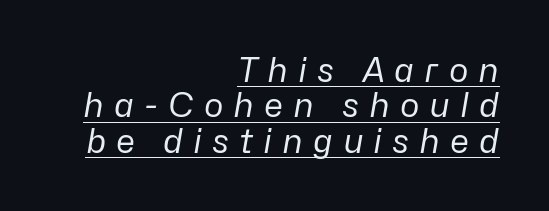
Typeset ragged left — the right edge is the straight one. Reading down the column, the eye jumps only a short way to each next line. These lines have a slow, spaced-out rhythm from letter to letter. Here the designer chose a conventional face with non-uniform glyph widths.
